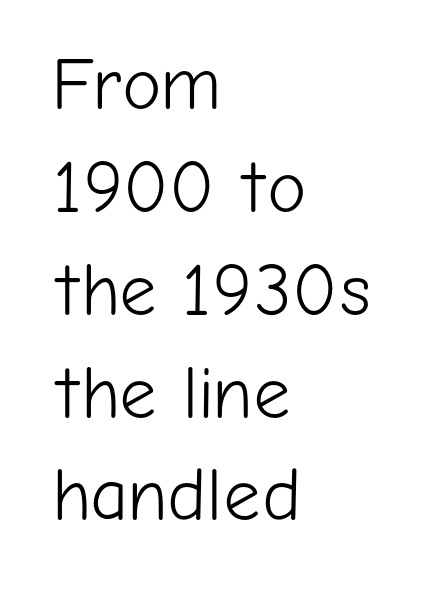
Character widths vary here, with narrow letters taking less room than wide ones. Nope, not italic — everything's standing straight. Examine the stroke ends and you'll find no serifs. The passage shown is not underscored anywhere. These lines are set flush left with a ragged right edge.
